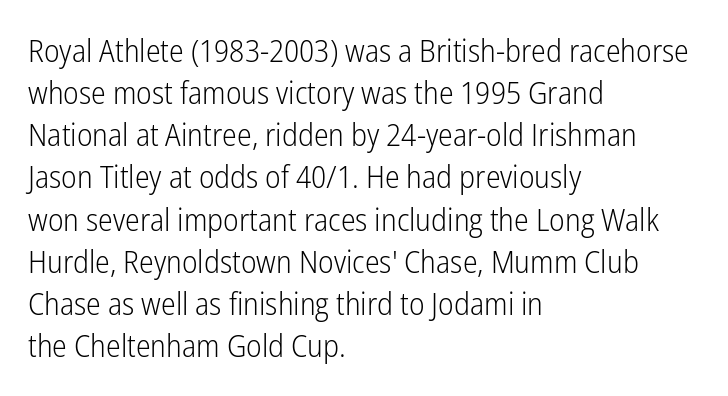
Stem width sits at or under what a default text font uses. The line-height multiplier appears to be the usual default. Proportional: the letters do not fall into vertical columns. The rendering shows plain stroke endings on the letterforms — a sans-serif design.
